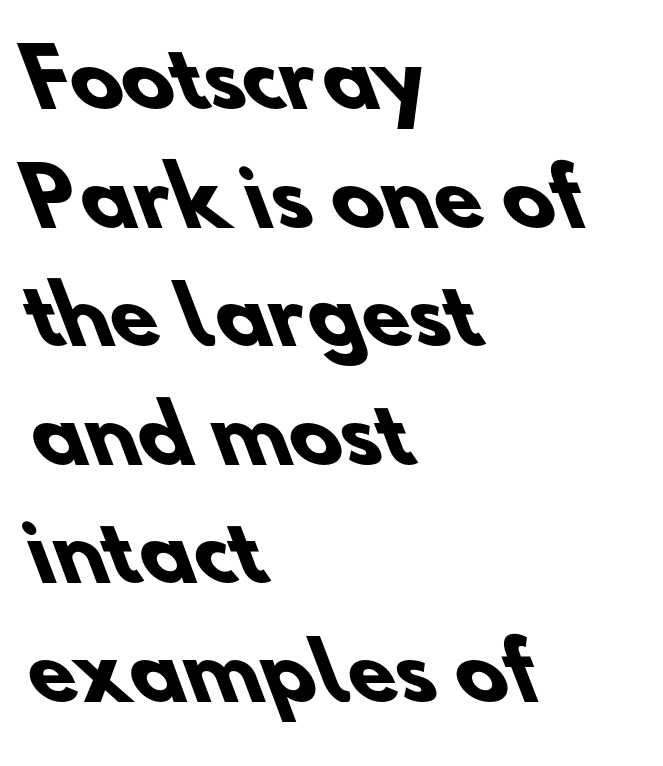
The image shows 78 px heavy sans-serif type; set left-aligned, normal line spacing (1.52x), normal letter spacing, not underlined; low stroke contrast and a small x-height.
